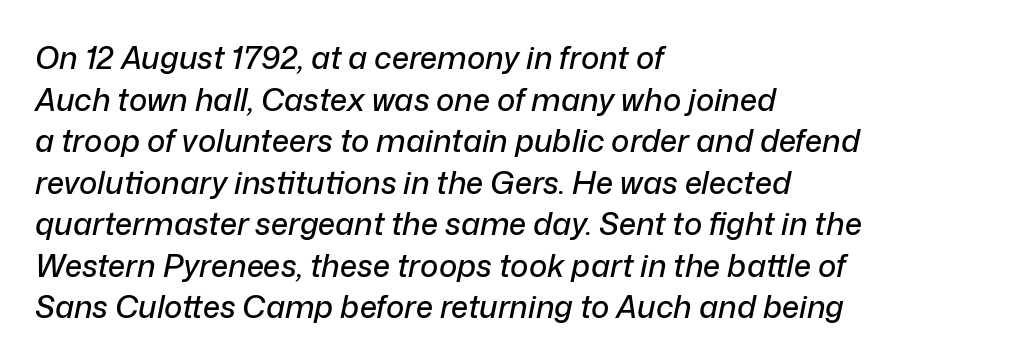
{"italic": "yes", "lean": "right", "slant_degrees": 12, "width": "normal", "stroke_contrast": "low", "x_height": "medium", "monospaced": "no", "underline": "no", "align": "left", "line_spacing": "normal", "line_spacing_ratio": 1.34, "letter_spacing": "normal", "letter_spacing_em": 0.0, "glyph_px": 31}
